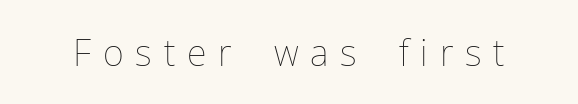
Q: Is the text bold? A: No.
Q: Is the text italic (slanted)? A: No, it is upright.
Q: Is the text underlined? A: No.
Q: Is the spacing between letters normal or unusually wide? A: Unusually wide.
Q: Width (condensed, normal, or wide)? A: Normal.
Q: Stroke contrast? A: Low.
Q: x-height? A: Medium.
Q: Monospaced? A: No.
